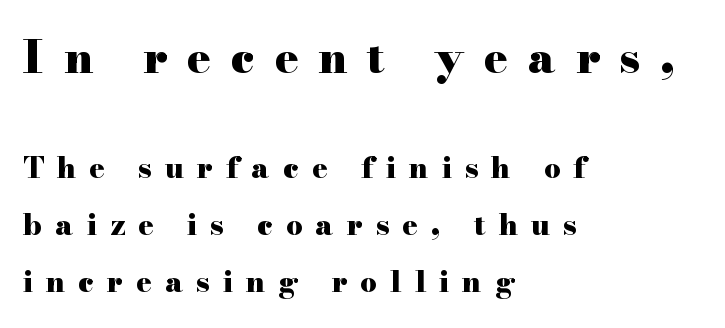
{"serif": "yes", "italic": "no", "bold": "yes", "weight": "heavy", "width": "wide", "stroke_contrast": "high", "x_height": "small", "monospaced": "no", "underline": "no", "align": "left", "line_spacing": "loose", "line_spacing_ratio": 1.97, "letter_spacing": "wide", "letter_spacing_em": 0.45, "larger_block": "first", "size_ratio": 1.52, "glyph_px": 44}
